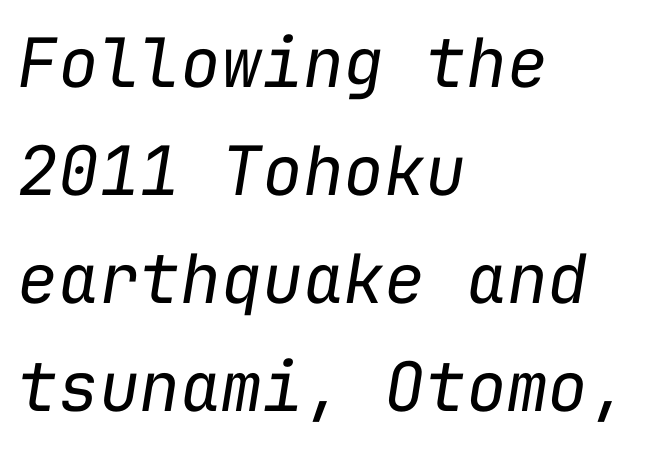
{"italic": "yes", "lean": "right", "slant_degrees": 9, "bold": "no", "weight": "regular", "width": "normal", "stroke_contrast": "low", "x_height": "medium", "monospaced": "yes", "underline": "no", "align": "left", "line_spacing": "normal", "line_spacing_ratio": 1.59, "letter_spacing": "normal", "letter_spacing_em": 0.0, "glyph_px": 68}
